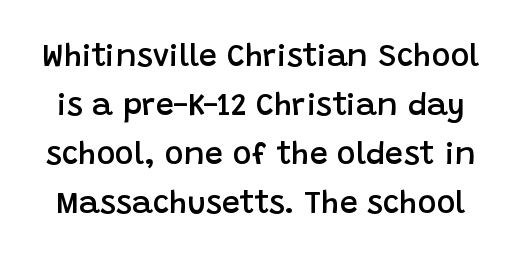
{"serif": "no", "italic": "no", "bold": "semi", "weight": "semibold", "width": "normal", "stroke_contrast": "low", "x_height": "large", "monospaced": "no", "underline": "no", "line_spacing": "normal", "line_spacing_ratio": 1.53, "letter_spacing": "normal", "letter_spacing_em": 0.0, "glyph_px": 32}
